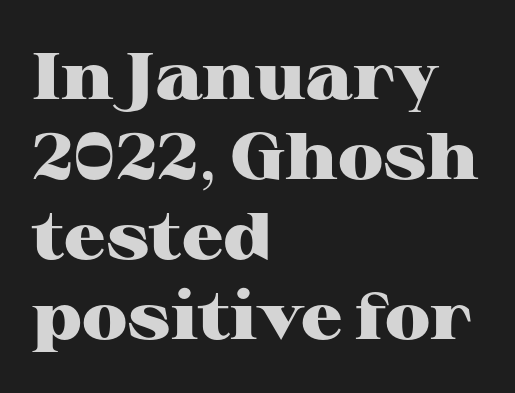
Q: Is the text bold? A: Yes.
Q: Is the text italic (slanted)? A: No, it is upright.
Q: Is the typeface a serif or a sans-serif typeface? A: Serif.
Q: Is the text underlined? A: No.
Q: How is the paragraph aligned? A: Left-aligned.
Q: Is the spacing between letters normal or unusually wide? A: Normal.
Q: Width (condensed, normal, or wide)? A: Wide.
Q: Stroke contrast? A: High.
Q: x-height? A: Medium.
Q: Monospaced? A: No.
